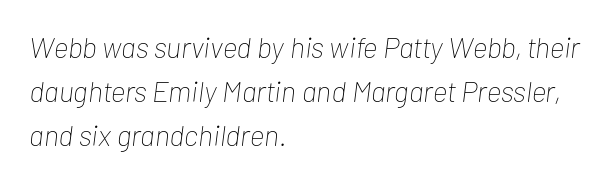
The image shows 29 px thin, condensed type, italic (leaning right); set left-aligned, normal line spacing (1.52x), normal letter spacing, not underlined; low stroke contrast and a medium x-height.
